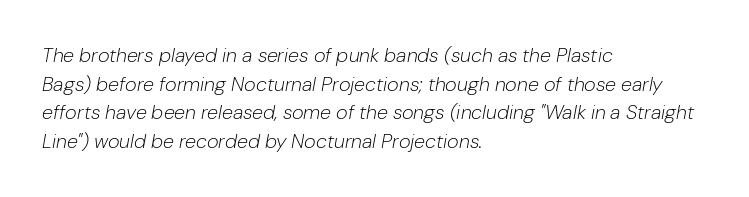
The image shows 20 px text type, italic (leaning right); set left-aligned, normal line spacing (1.43x), normal letter spacing, not underlined.
